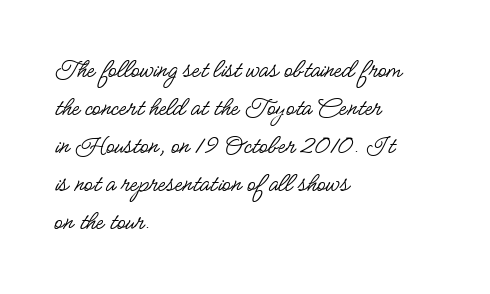
The lines sit at an ordinary, default distance from one another. The letterforms sit at book weight or below. A typesetter would label this face a sans. The ragged edge is on the right, which tells us the setting is flush left. Glyph-to-glyph distance matches everyday printed text.
